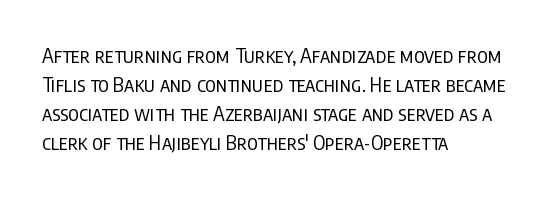
Q: Is the text bold? A: No.
Q: Is the text italic (slanted)? A: No, it is upright.
Q: Is the text underlined? A: No.
Q: How is the paragraph aligned? A: Left-aligned.
Q: Is the spacing between letters normal or unusually wide? A: Normal.
Q: Is the spacing between lines tight, normal or loose? A: Normal.
